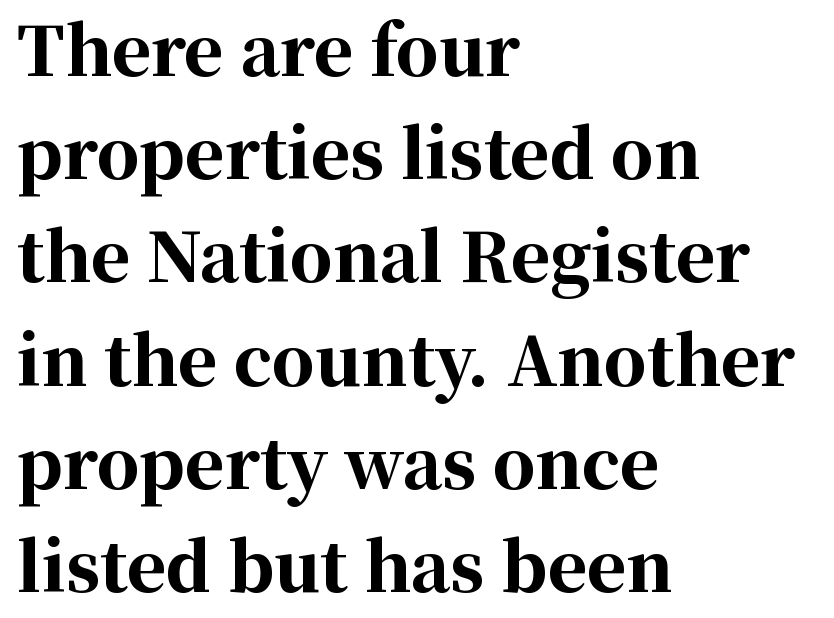
{"serif": "yes", "italic": "no", "bold": "yes", "weight": "bold", "width": "normal", "stroke_contrast": "high", "x_height": "medium", "monospaced": "no", "underline": "no", "align": "left", "line_spacing": "normal", "line_spacing_ratio": 1.54, "letter_spacing": "normal", "letter_spacing_em": 0.0, "glyph_px": 67}
